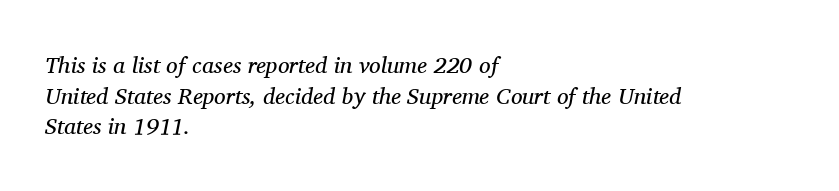
Yep, that's italic — everything's leaning. This sample is left-justified, so line endings fall wherever the words run out. Summary of vertical rhythm: regular, with standard interline spacing. Caption: face not bold, strokes unweighted. Characters follow at the spacing the type designer built in. Glance below the letters and you will spot only blank space.
